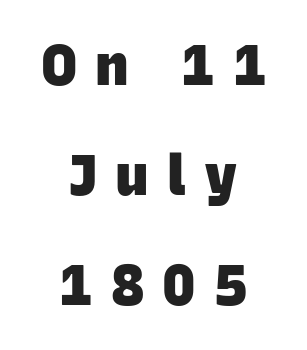
{"serif": "no", "bold": "yes", "weight": "heavy", "width": "normal", "stroke_contrast": "low", "x_height": "large", "monospaced": "no", "underline": "no", "align": "center", "line_spacing": "loose", "line_spacing_ratio": 1.96, "letter_spacing": "wide", "letter_spacing_em": 0.32, "glyph_px": 56}
